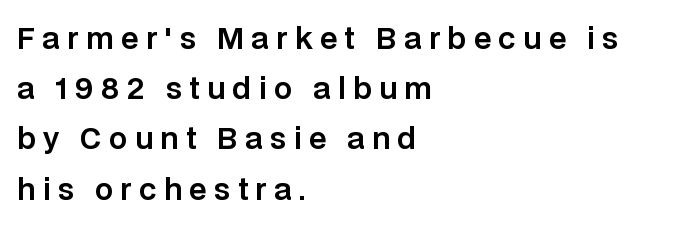
Layout note: lines flush left. Nobody drew a line under any word here. This is roman type, the default non-slanted kind. You could only call the tracking loose — the letters float apart. Examine the stroke ends and you'll find no serifs.
